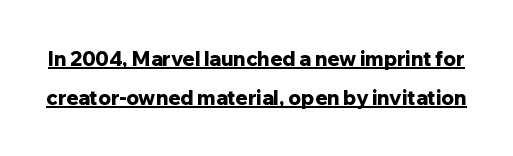
The lettering holds an erect, upright posture throughout. Standard letterfit; no display-style spreading of the glyphs. Whoever set this chose breathing room over compactness in the vertical rhythm. What decoration does the sample have? An underline. Heavy, bold letterforms.
